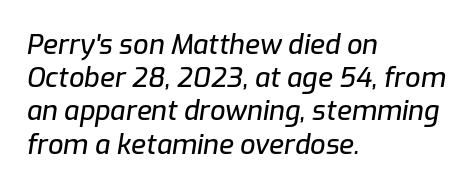
Quick note: italic. Glance below the letters and you will spot only blank space. Words appear dense and cohesive because spacing is normal. All the whitespace from short lines collects on the right.
